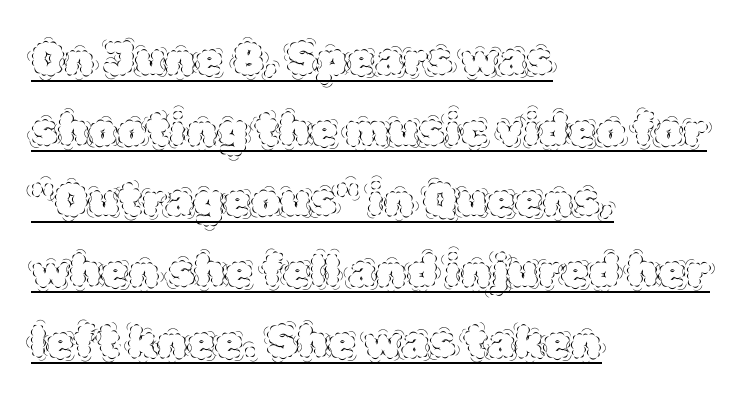
The image shows 45 px thin type, upright; set left-aligned, normal line spacing (1.57x), normal letter spacing, underlined; a large x-height.
